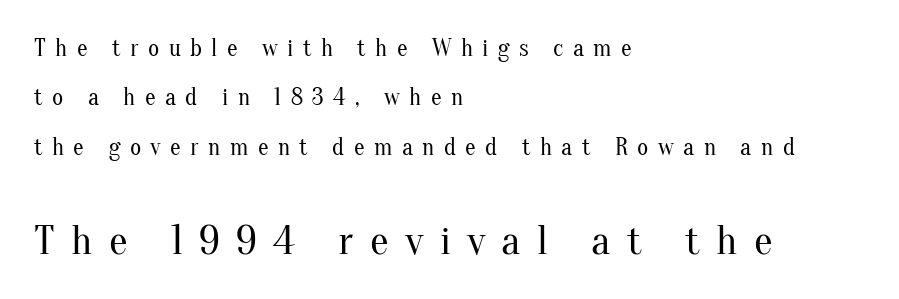
Q: Is the text bold? A: No.
Q: Is the text italic (slanted)? A: No, it is upright.
Q: Is the typeface a serif or a sans-serif typeface? A: Serif.
Q: Is the text underlined? A: No.
Q: How is the paragraph aligned? A: Left-aligned.
Q: Is the spacing between letters normal or unusually wide? A: Unusually wide.
Q: Is the spacing between lines tight, normal or loose? A: Loose.
Q: Which block of text is set in a larger size, the first (top) or the second (bottom)? A: The second (bottom) one.
Q: Width (condensed, normal, or wide)? A: Normal.
Q: Stroke contrast? A: Medium.
Q: x-height? A: Small.
Q: Monospaced? A: No.
